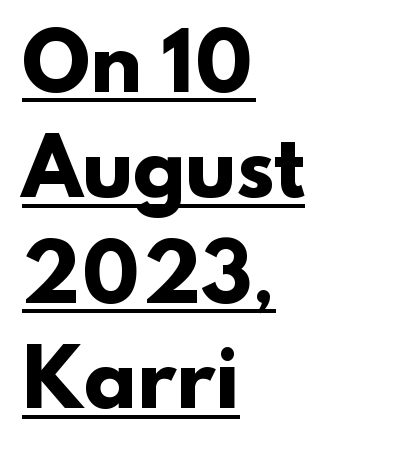
{"serif": "no", "bold": "yes", "weight": "heavy", "width": "normal", "stroke_contrast": "low", "x_height": "small", "monospaced": "no", "underline": "yes", "align": "left", "line_spacing": "normal", "line_spacing_ratio": 1.37, "letter_spacing": "normal", "letter_spacing_em": 0.0, "glyph_px": 77}
